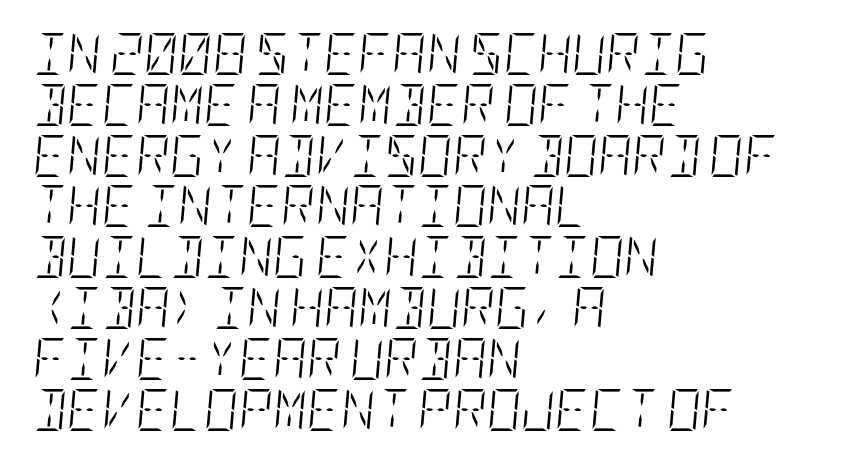
Q: Is the text bold? A: No.
Q: Is the text italic (slanted)? A: Yes, it leans right by about 5 degrees.
Q: Is the text underlined? A: No.
Q: How is the paragraph aligned? A: Left-aligned.
Q: Is the spacing between letters normal or unusually wide? A: Normal.
Q: Width (condensed, normal, or wide)? A: Condensed.
Q: Stroke contrast? A: Low.
Q: x-height? A: Large.
